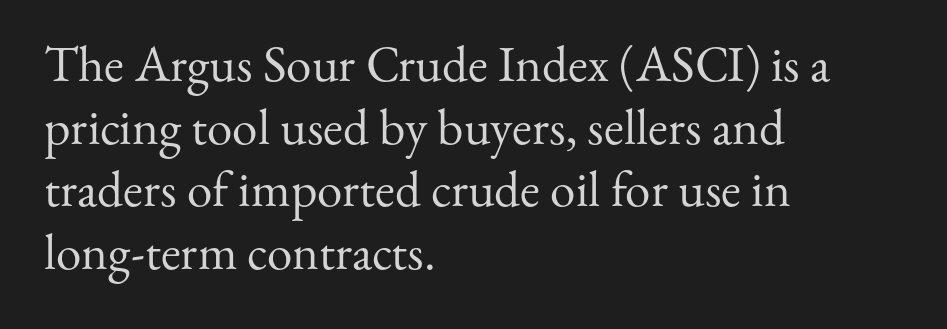
The image shows 51 px regular-weight serif type, upright; set left-aligned, line spacing 1.23x, normal letter spacing, not underlined; medium stroke contrast and a small x-height.
